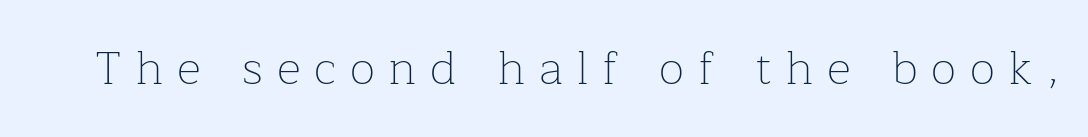
Looks like regular typesetting: each glyph gets only the width it needs. Does the type have serifs? Yes, each stem ends in a small foot. Posture: upright roman. Caption: expanded tracking, letters set apart. The strip under each line holds only bare page. Letters have the restrained weight of plain body copy at most.
